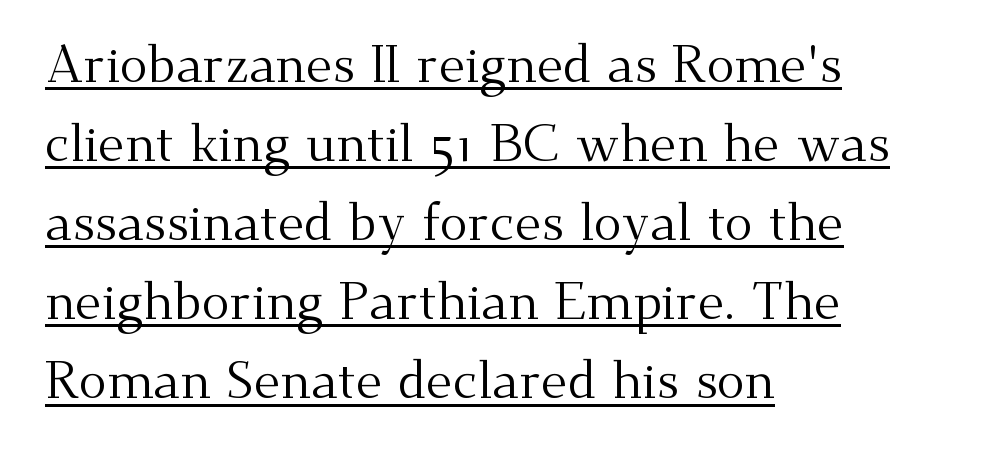
Q: Is the text bold? A: No.
Q: Is the text italic (slanted)? A: No, it is upright.
Q: Is the typeface a serif or a sans-serif typeface? A: Serif.
Q: Is the text underlined? A: Yes.
Q: How is the paragraph aligned? A: Left-aligned.
Q: Is the spacing between letters normal or unusually wide? A: Normal.
Q: Is the spacing between lines tight, normal or loose? A: Normal.
Q: Width (condensed, normal, or wide)? A: Normal.
Q: Stroke contrast? A: Medium.
Q: x-height? A: Small.
Q: Monospaced? A: No.
